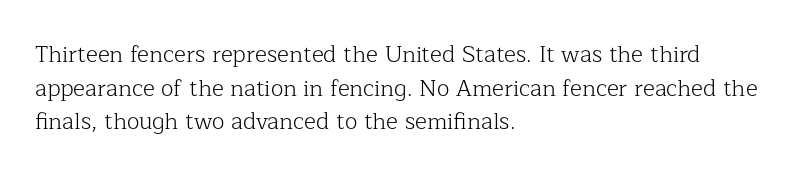
The image shows 23 px text type, upright; set left-aligned, normal line spacing (1.46x), normal letter spacing, not underlined.
